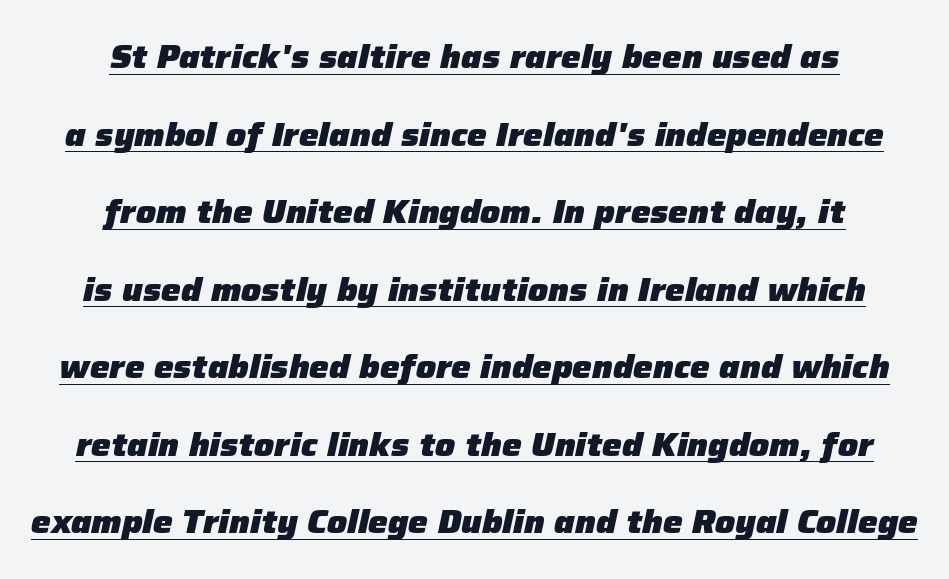
The image shows 33 px heavy type, italic (leaning right); set centered, loose line spacing (2.35x), normal letter spacing, underlined; low stroke contrast and a medium x-height.
